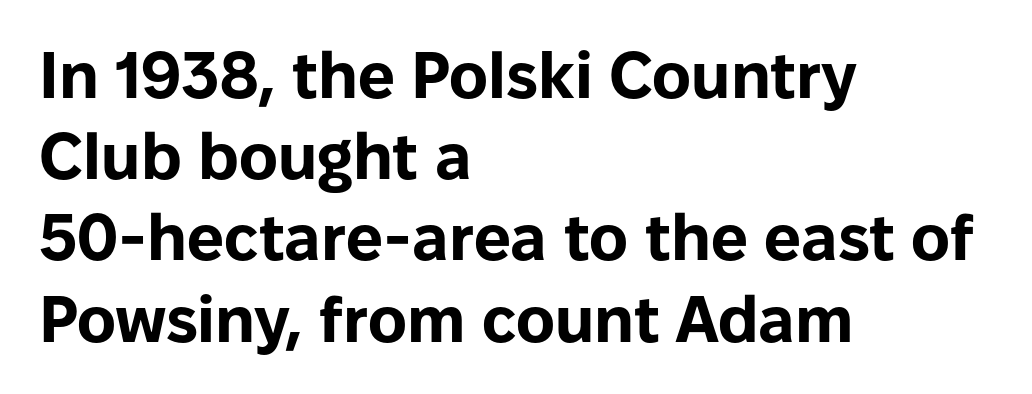
Line starts are locked; line ends wander. A typesetter would mark this as roman, not italic. Unlike a traditional serif, this face leaves its strokes unadorned. Character widths vary here, with narrow letters taking less room than wide ones.
